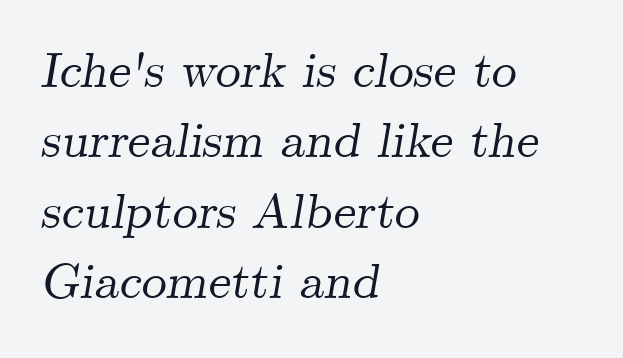
The image shows 50 px serif type, italic (leaning right); set left-aligned, normal line spacing (1.41x), normal letter spacing, not underlined; medium stroke contrast and a small x-height.
